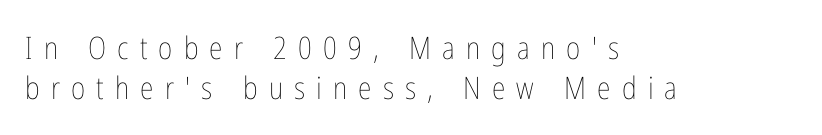
{"italic": "no", "bold": "no", "weight": "thin", "width": "condensed", "stroke_contrast": "low", "x_height": "medium", "monospaced": "no", "underline": "no", "align": "left", "line_spacing": "normal", "line_spacing_ratio": 1.3, "letter_spacing": "wide", "letter_spacing_em": 0.36, "glyph_px": 31}
